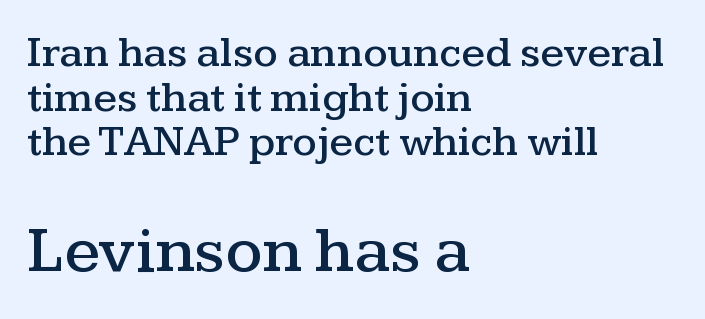
Q: Is the text italic (slanted)? A: No, it is upright.
Q: Is the typeface a serif or a sans-serif typeface? A: Serif.
Q: Is the text underlined? A: No.
Q: How is the paragraph aligned? A: Left-aligned.
Q: Is the spacing between letters normal or unusually wide? A: Normal.
Q: Is the spacing between lines tight, normal or loose? A: Tight.
Q: Which block of text is set in a larger size, the first (top) or the second (bottom)? A: The second (bottom) one.
Q: Width (condensed, normal, or wide)? A: Wide.
Q: Stroke contrast? A: Medium.
Q: x-height? A: Medium.
Q: Monospaced? A: No.
